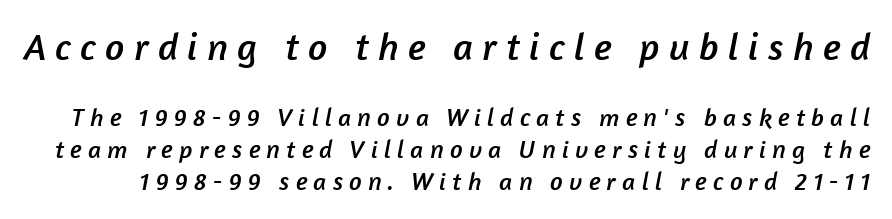
Honestly, there is no underline to notice here at all. The passage shown is typed in a proportional face where columns would drift. In terms of leading, this rendering sits right in the middle. The tracking reads as deliberately expanded to a designer's eye. A sans-serif font was chosen for this passage. Type size steps down from the first block to the second.
